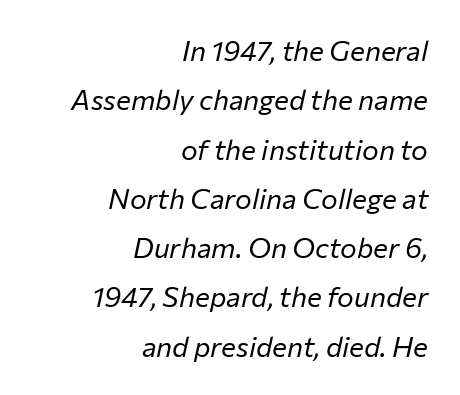
The image shows 28 px regular-weight type, italic (leaning right); set right-aligned, line spacing 1.76x, normal letter spacing, not underlined; low stroke contrast and a medium x-height.
